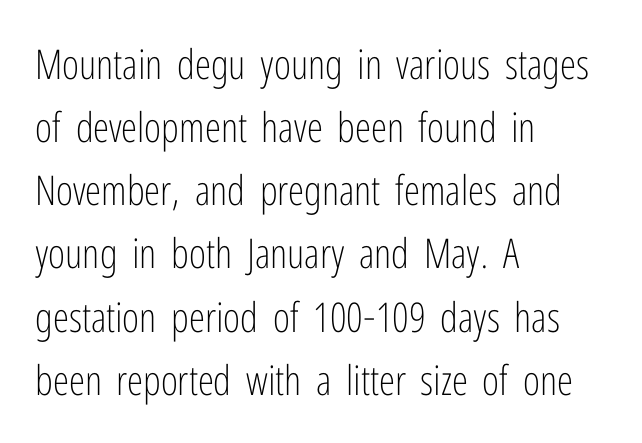
{"serif": "no", "italic": "no", "bold": "no", "weight": "light", "width": "condensed", "stroke_contrast": "low", "x_height": "medium", "monospaced": "no", "underline": "no", "align": "left", "line_spacing": "normal", "line_spacing_ratio": 1.54, "letter_spacing": "normal", "letter_spacing_em": 0.0, "glyph_px": 41}
